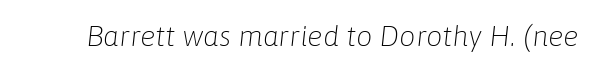
The image shows 29 px light type, italic (leaning right); set normal letter spacing, not underlined; low stroke contrast and a medium x-height.
